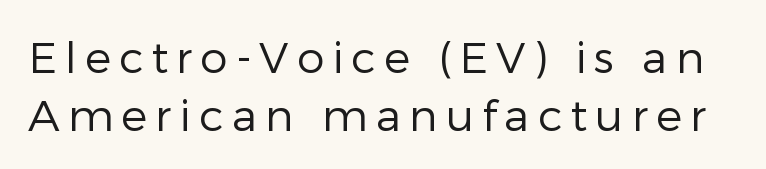
The image shows 44 px regular-weight sans-serif type, upright; set normal line spacing (1.32x), not underlined; low stroke contrast and a medium x-height.
